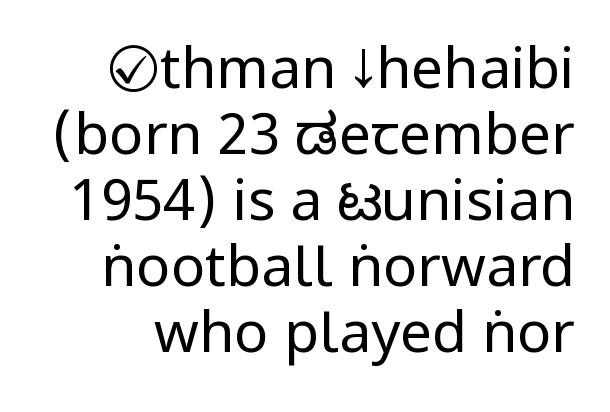
The image shows 57 px regular-weight, condensed sans-serif type, upright; set line spacing 1.16x, normal letter spacing, not underlined; low stroke contrast and a large x-height.
